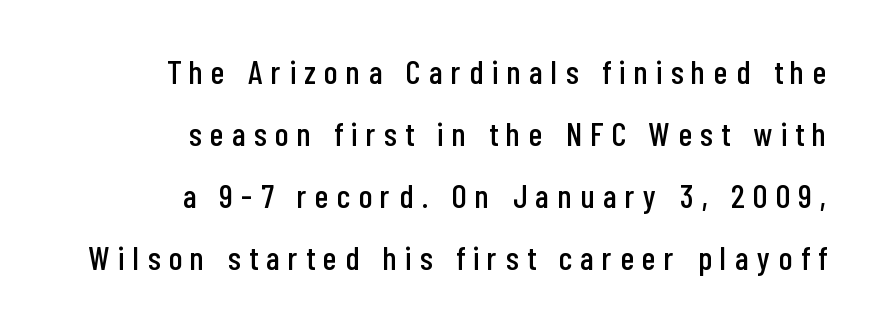
Q: Is the text italic (slanted)? A: No, it is upright.
Q: Is the typeface a serif or a sans-serif typeface? A: Sans-serif.
Q: Is the text underlined? A: No.
Q: How is the paragraph aligned? A: Right-aligned.
Q: Is the spacing between letters normal or unusually wide? A: Unusually wide.
Q: Width (condensed, normal, or wide)? A: Condensed.
Q: Stroke contrast? A: Low.
Q: x-height? A: Medium.
Q: Monospaced? A: No.
